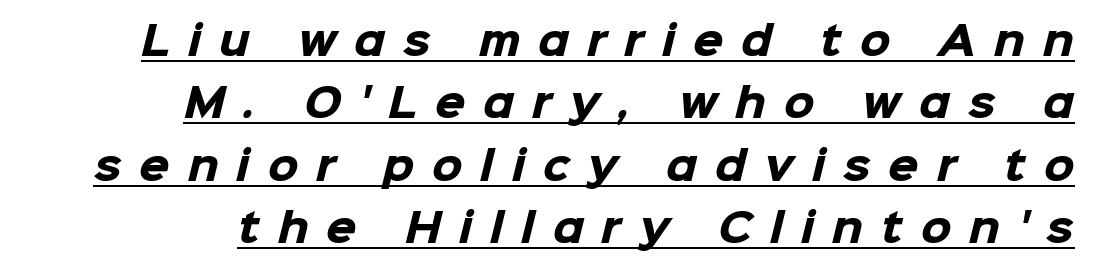
The image shows 39 px heavy sans-serif type; set right-aligned, normal line spacing (1.6x), unusually wide letter spacing (+0.46 em), underlined; low stroke contrast and a medium x-height.
